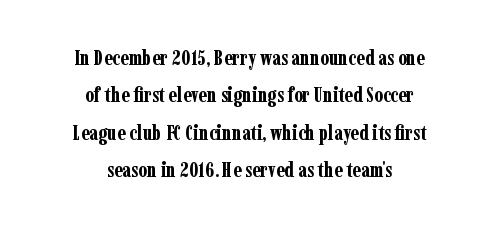
Q: Is the text bold? A: Yes.
Q: Is the text italic (slanted)? A: No, it is upright.
Q: Is the text underlined? A: No.
Q: How is the paragraph aligned? A: Centered.
Q: Is the spacing between letters normal or unusually wide? A: Normal.
